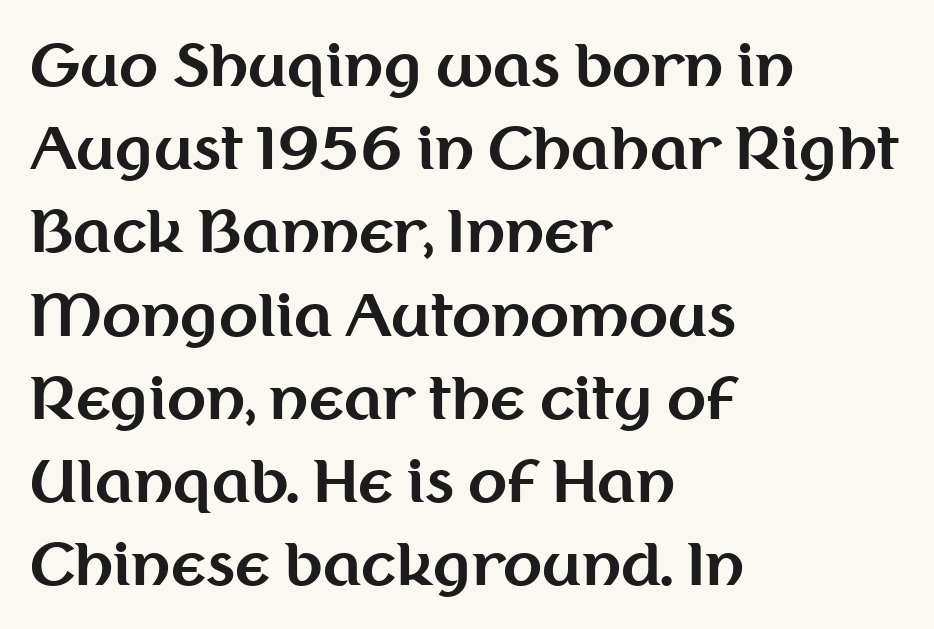
The glyphs are unaccompanied by any horizontal stroke below them. In terms of posture, this sample is upright. Compared with a centered layout, this one pins lines to the left instead. Heavy, bold letterforms.
